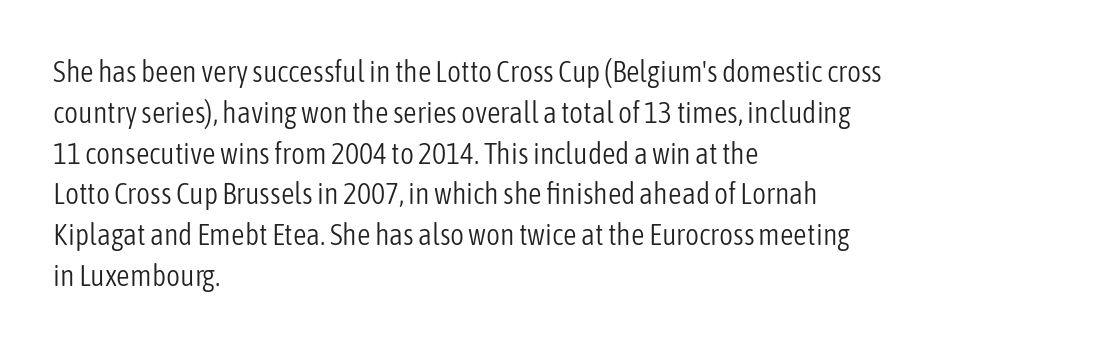
A typesetter would call this zero additional tracking. Note the varied advance widths — an 'i' is clearly narrower than an 'm'. Only glyphs here, with clear space below each row. Look at the bottom of the vertical strokes: they stop flat, with no serifs. The letters look calm and open, with moderate or lighter stems.
